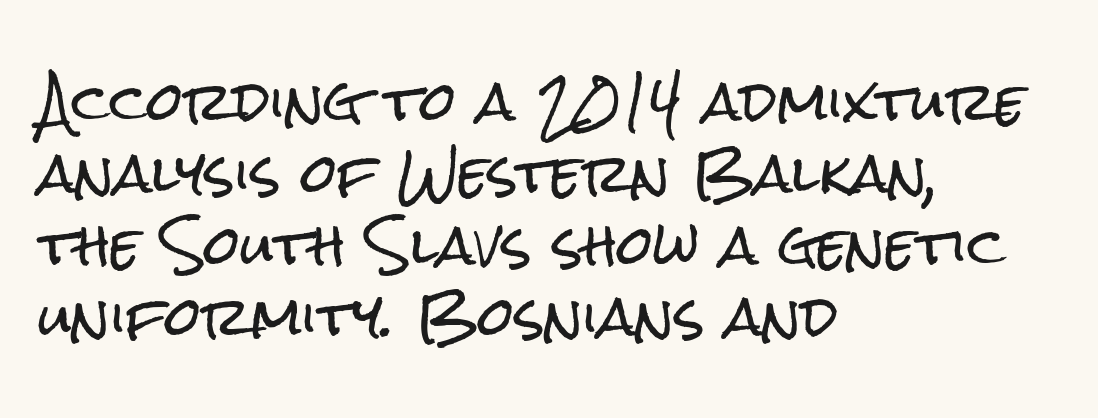
{"serif": "no", "italic": "no", "width": "condensed", "stroke_contrast": "low", "x_height": "medium", "monospaced": "no", "underline": "no", "align": "left", "line_spacing": "normal", "line_spacing_ratio": 1.38, "letter_spacing": "normal", "letter_spacing_em": 0.0, "glyph_px": 52}
